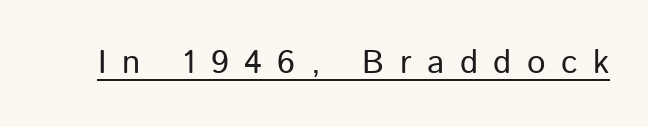
Each letter keeps its own natural width here, so spacing adapts to shape. The line texture is sparse and dotted thanks to wide tracking. Students, observe the line beneath the letters — that is underlining. This reads as an unemphasized weight, regular at the heaviest.
